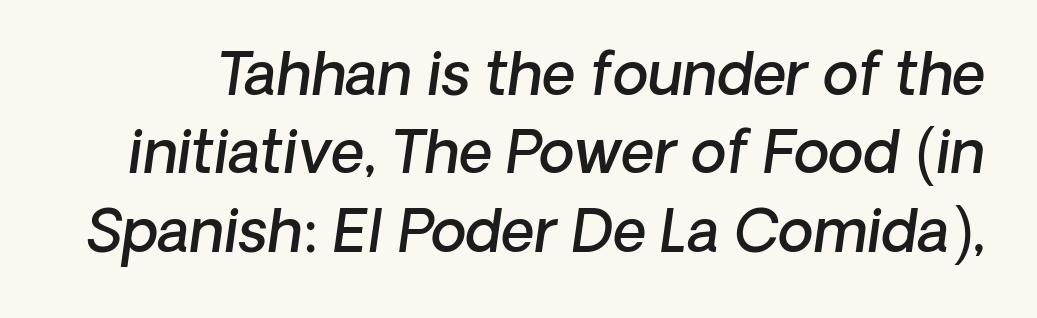
The image shows 58 px semibold sans-serif type; set normal line spacing (1.35x), normal letter spacing, not underlined; low stroke contrast and a medium x-height.
